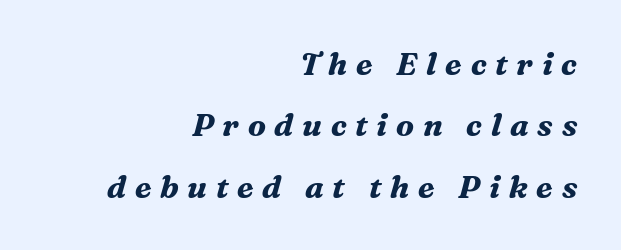
Tracking here is generous; glyphs stand well apart from one another. The passage shown is typeset with a serif family. A clean baseline with only descenders dipping below it. These lines are rendered in a variable-pitch font.
